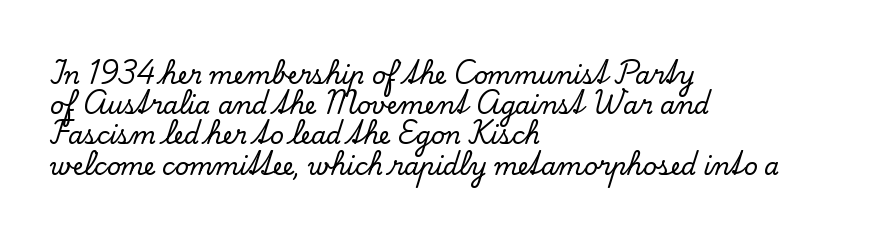
{"underline": "no", "align": "left", "line_spacing": "normal", "line_spacing_ratio": 1.26, "letter_spacing": "normal", "letter_spacing_em": 0.0, "glyph_px": 24}
